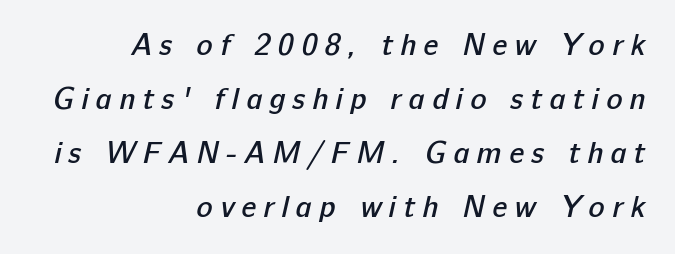
{"serif": "no", "bold": "semi", "weight": "semibold", "width": "normal", "stroke_contrast": "low", "x_height": "medium", "monospaced": "no", "underline": "no", "align": "right", "line_spacing_ratio": 1.8, "letter_spacing": "wide", "letter_spacing_em": 0.24, "glyph_px": 30}
